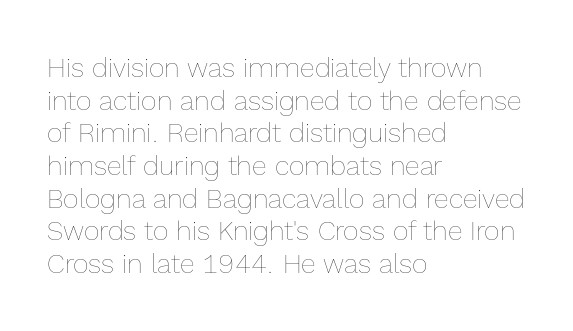
What stands out about the letter spacing? Nothing — it is the standard amount. This is not heavy type; no bold has been used. Just letters on the line, the space beneath them empty. Notice how the stems are strictly vertical — no italics here. This rendering uses left alignment, leaving the right contour irregular.
